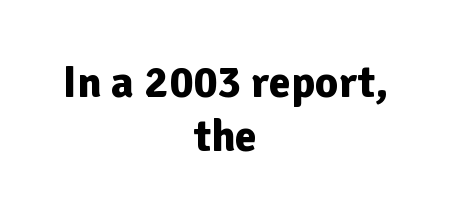
Look at the bottom of the vertical strokes: they stop flat, with no serifs. The whitespace from short lines is split evenly between both sides. The zone under the glyphs is completely vacant. Looks like regular typesetting: each glyph gets only the width it needs. A typesetter would call this zero additional tracking. How heavy is the stroke? Heavy — this is a bold.
